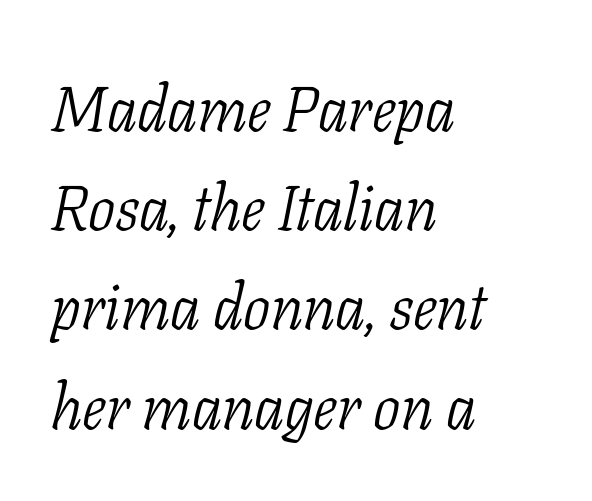
The image shows 64 px light, condensed serif type, italic (leaning right); set left-aligned, normal line spacing (1.55x), normal letter spacing, not underlined; low stroke contrast and a medium x-height.
